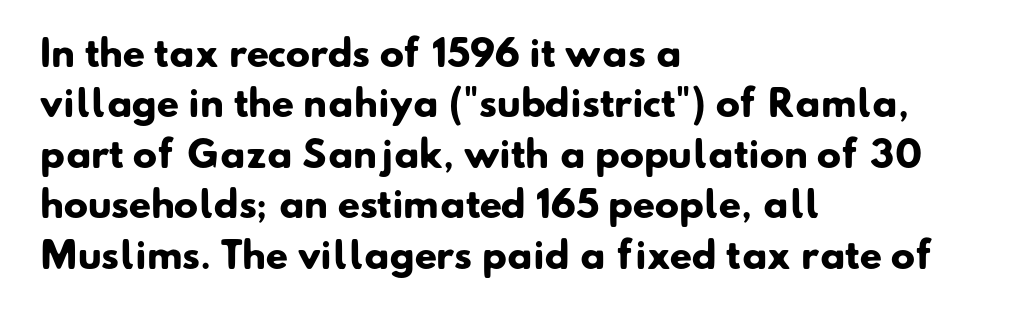
The image shows 36 px heavy sans-serif type; set left-aligned, normal line spacing (1.4x), normal letter spacing, not underlined; low stroke contrast and a small x-height.
